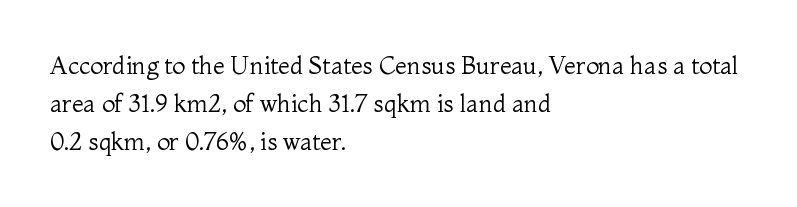
{"italic": "no", "bold": "no", "underline": "no", "align": "left", "line_spacing": "normal", "line_spacing_ratio": 1.58, "letter_spacing": "normal", "letter_spacing_em": 0.0, "glyph_px": 24}
